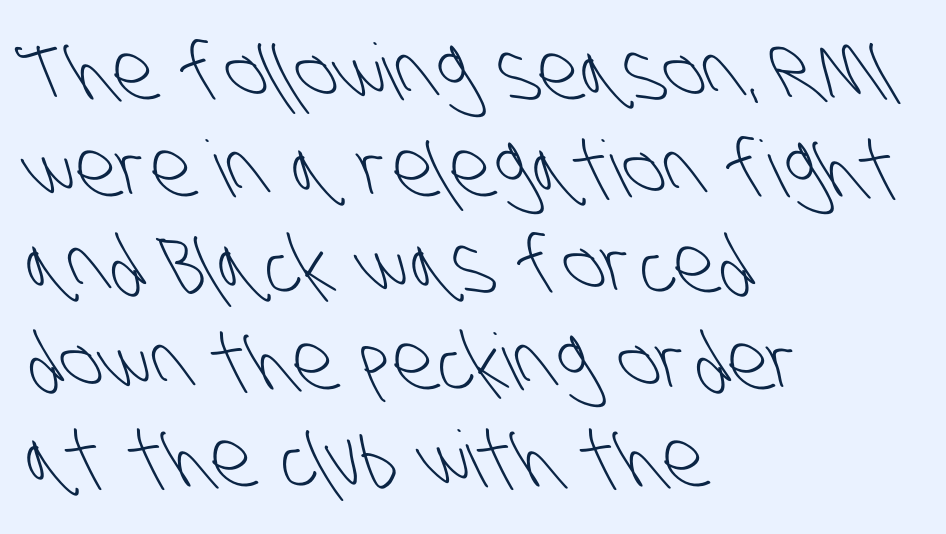
On a weight scale, this lands at 450 or below. Short and long lines alike share a common starting point at left. Is this a fixed-width face? No — the glyphs have proportional, varying widths. The passage shown is typeset with a sans-serif family. Letter spacing: default. Rule under the text: the space is simply empty.
